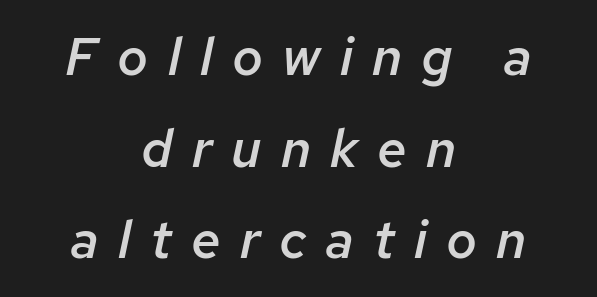
The image shows 53 px semibold type, italic (leaning right); set centered, line spacing 1.73x, unusually wide letter spacing (+0.36 em), not underlined; low stroke contrast and a medium x-height.
